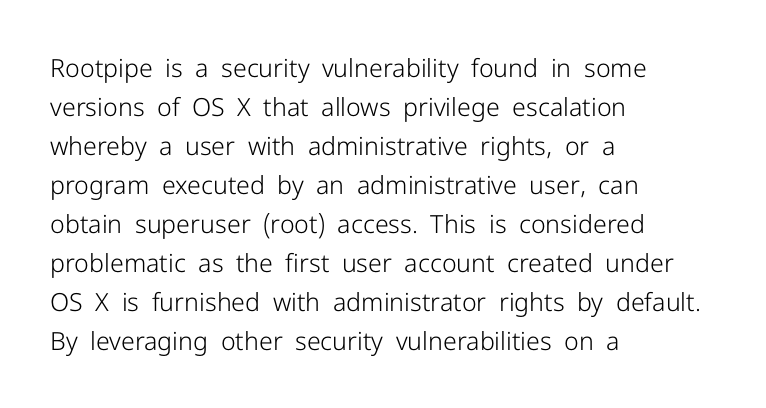
The space between consecutive lines is moderate. In terms of letterspacing, this is plain default setting. This rendering features lettering with no underline. Is the stroke heavy? The answer is a plain regular-or-lighter.
